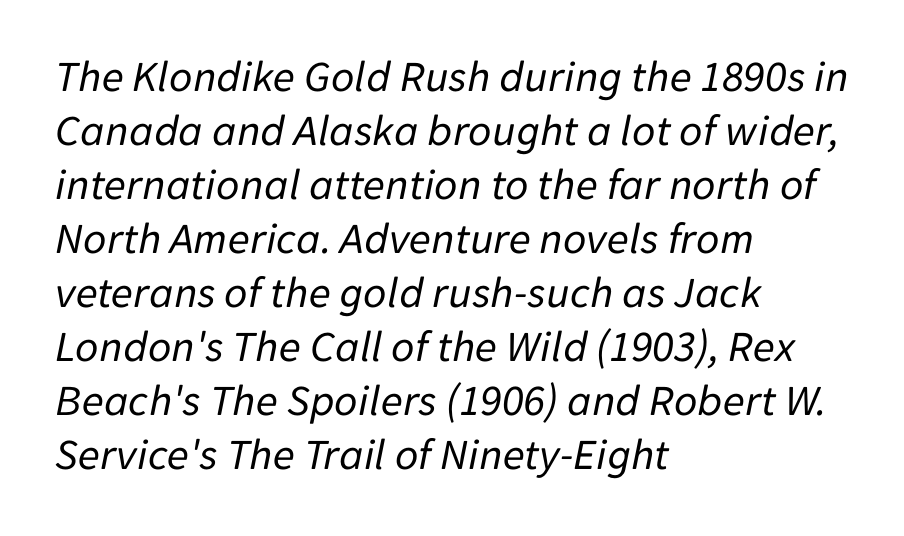
{"italic": "yes", "lean": "right", "slant_degrees": 11, "bold": "no", "weight": "regular", "width": "normal", "stroke_contrast": "low", "x_height": "medium", "monospaced": "no", "underline": "no", "align": "left", "line_spacing_ratio": 1.2, "letter_spacing": "normal", "letter_spacing_em": 0.0, "glyph_px": 45}
